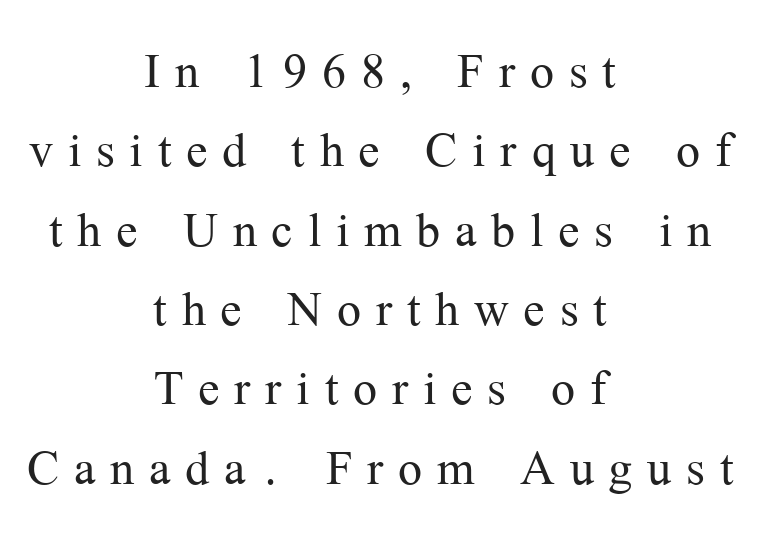
The image shows 64 px light serif type, upright; set centered, line spacing 1.24x, unusually wide letter spacing (+0.23 em), not underlined; medium stroke contrast and a medium x-height.
